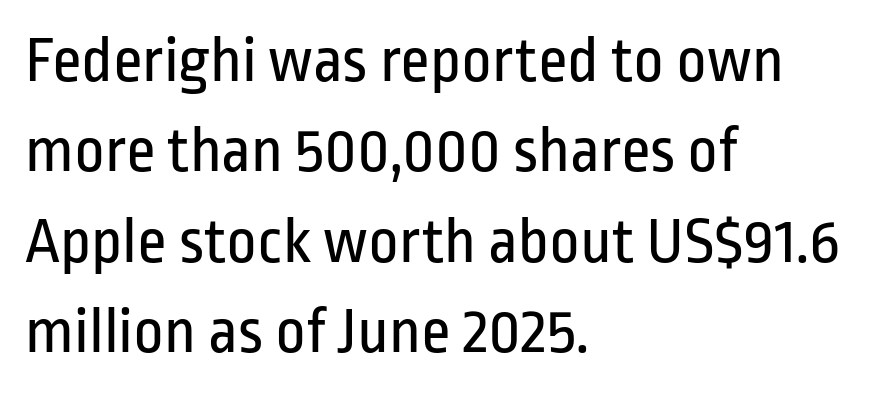
Left-aligned paragraph, ragged on the right. In terms of posture, this sample is upright. The designer left line spacing at the default. The passage shown is not underscored anywhere. Think of a printed novel: that variable character pitch is what you see here. Font category for this specimen: sans-serif.
